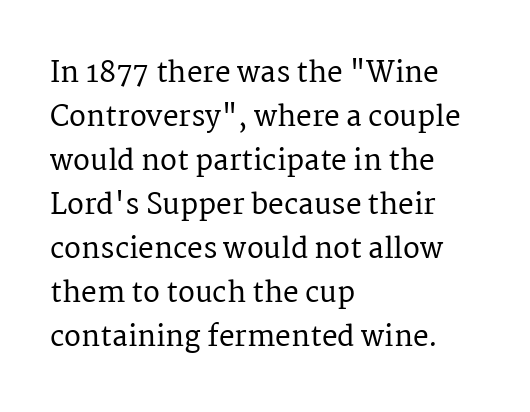
{"serif": "yes", "italic": "no", "width": "normal", "stroke_contrast": "medium", "x_height": "medium", "monospaced": "no", "underline": "no", "align": "left", "line_spacing": "normal", "line_spacing_ratio": 1.57, "letter_spacing": "normal", "letter_spacing_em": 0.0, "glyph_px": 28}
